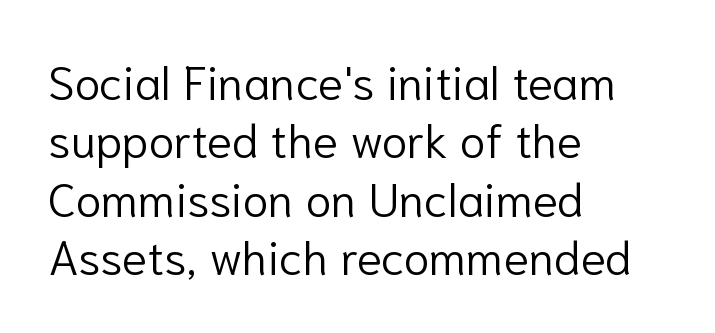
One-word summary of the alignment: left. Is the type heavy? It reads as light-to-regular instead. Ascenders rise straight up at ninety degrees. The zone under the glyphs is completely vacant.
